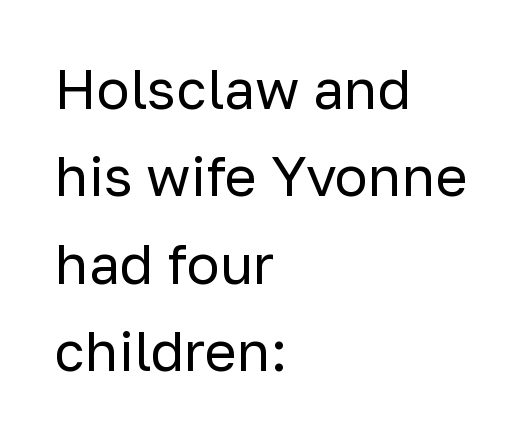
{"serif": "no", "italic": "no", "bold": "no", "weight": "regular", "width": "normal", "stroke_contrast": "low", "x_height": "medium", "monospaced": "no", "underline": "no", "align": "left", "line_spacing": "normal", "line_spacing_ratio": 1.59, "letter_spacing": "normal", "letter_spacing_em": 0.0, "glyph_px": 55}
